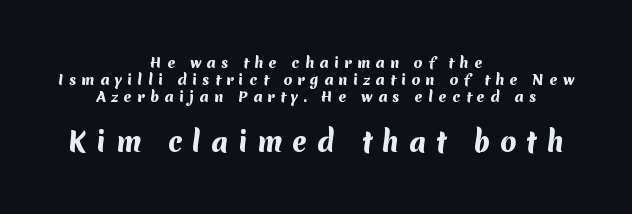
The image shows 26 px bold type; set centered, line spacing 1.2x, unusually wide letter spacing (+0.38 em), not underlined; the second (bottom) block is 1.86x larger.
